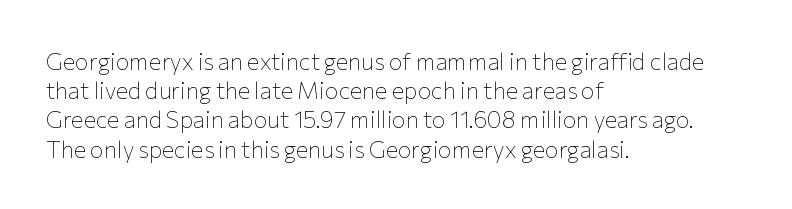
Nothing unusual about the tracking: characters are spaced as the font intends. Caption: multi-line text, flush left, ragged right. How would I describe the line gaps? Plain and ordinary. Unbolded letterforms with no extra heft.
